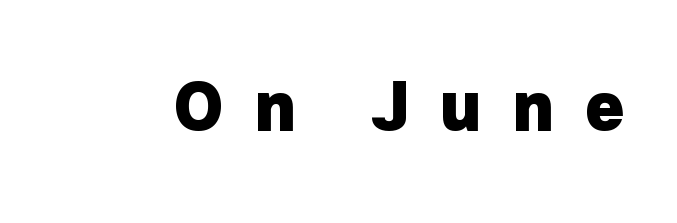
The image shows 67 px heavy sans-serif type, upright; set unusually wide letter spacing (+0.45 em), not underlined; low stroke contrast and a medium x-height.
